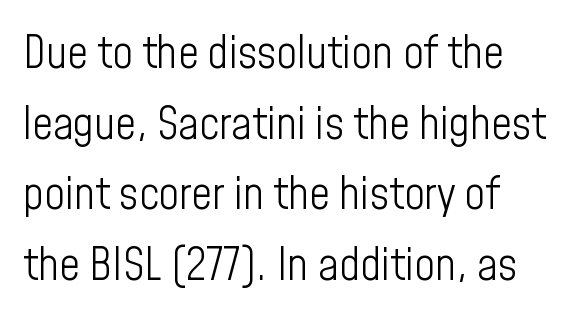
{"serif": "no", "italic": "no", "bold": "no", "weight": "light", "width": "condensed", "stroke_contrast": "low", "x_height": "medium", "monospaced": "no", "underline": "no", "line_spacing": "normal", "line_spacing_ratio": 1.57, "letter_spacing": "normal", "letter_spacing_em": 0.0, "glyph_px": 45}
